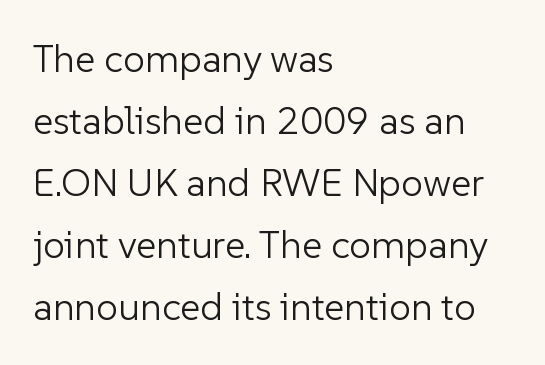
{"serif": "no", "italic": "no", "bold": "no", "weight": "light", "width": "normal", "stroke_contrast": "low", "x_height": "medium", "monospaced": "no", "underline": "no", "align": "left", "line_spacing": "normal", "line_spacing_ratio": 1.59, "letter_spacing": "normal", "letter_spacing_em": 0.0, "glyph_px": 39}
